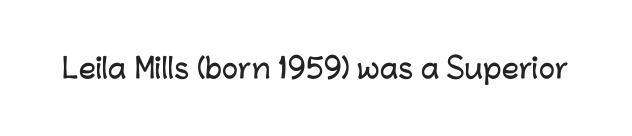
This rendering leaves character spacing at its baseline value. Has an underline been added? It has not. No italicization has been applied; the sample stays upright.
